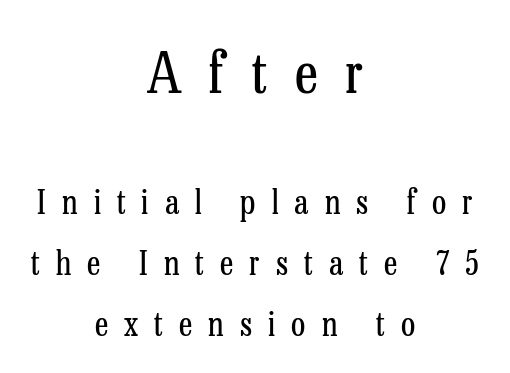
{"serif": "yes", "italic": "no", "bold": "no", "weight": "regular", "width": "condensed", "stroke_contrast": "low", "x_height": "medium", "monospaced": "no", "underline": "no", "align": "center", "line_spacing_ratio": 1.85, "letter_spacing": "wide", "letter_spacing_em": 0.49, "larger_block": "first", "size_ratio": 1.73, "glyph_px": 57}
